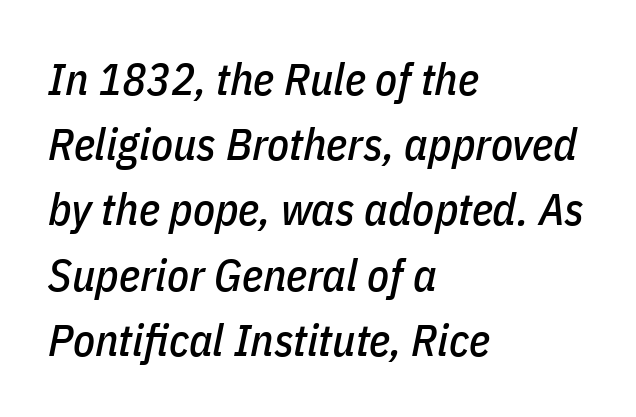
Do the characters align in a grid? No, the font is proportional. Default kerning and tracking; the words read as compact shapes. Compared with typical paragraphs, the rows here are spaced about the same. The paragraph has a hard left edge and a soft right edge. Honestly, there is no underline to notice here at all.
